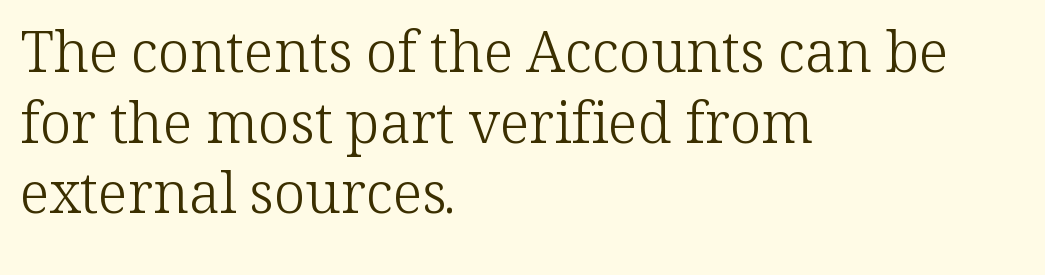
{"serif": "yes", "italic": "no", "bold": "no", "weight": "light", "width": "normal", "stroke_contrast": "low", "x_height": "medium", "monospaced": "no", "underline": "no", "align": "left", "line_spacing_ratio": 1.24, "letter_spacing": "normal", "letter_spacing_em": 0.0, "glyph_px": 57}
